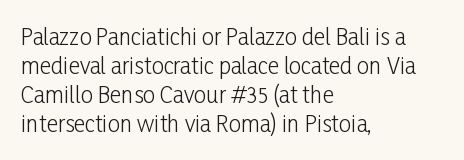
Tall strokes in this sample are plumb rather than angled. The passage shown has conventional tracking throughout. Every row of glyphs begins at an identical x-position on the left. A normal amount of white space separates one row of letters from the next. Type without underlining.
